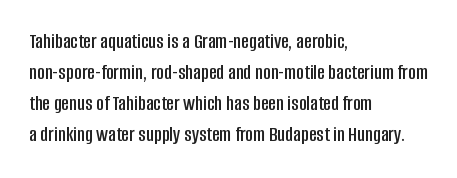
{"italic": "no", "underline": "no", "align": "left", "line_spacing": "normal", "line_spacing_ratio": 1.48, "letter_spacing": "normal", "letter_spacing_em": 0.0, "glyph_px": 21}
